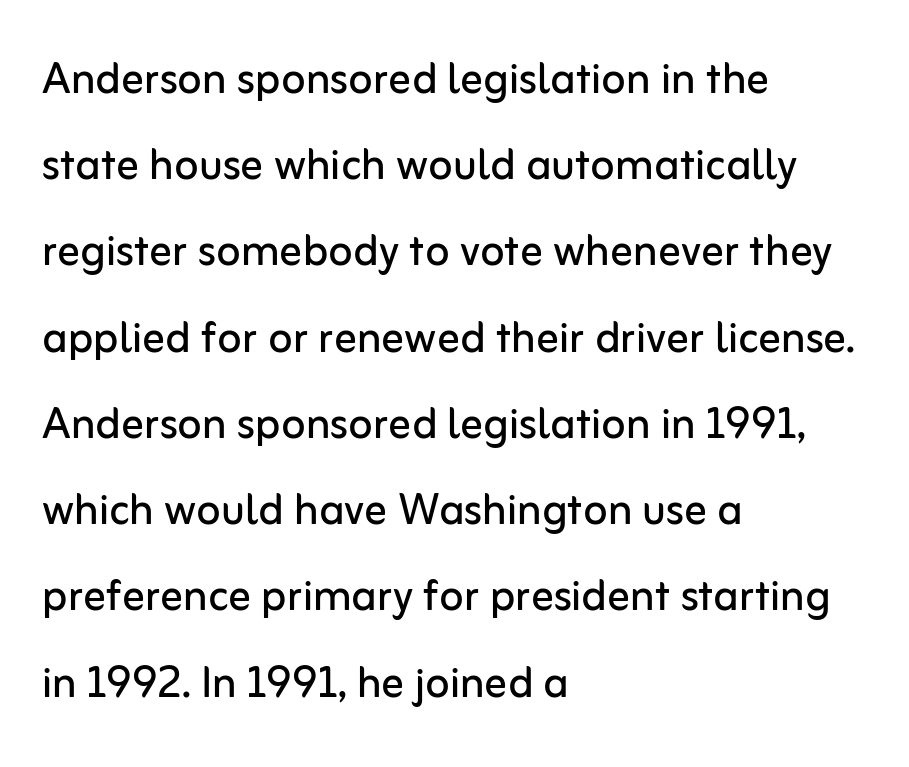
{"serif": "no", "italic": "no", "bold": "no", "weight": "regular", "width": "normal", "stroke_contrast": "low", "x_height": "medium", "monospaced": "no", "underline": "no", "align": "left", "line_spacing": "normal", "line_spacing_ratio": 1.54, "letter_spacing": "normal", "letter_spacing_em": 0.0, "glyph_px": 56}
